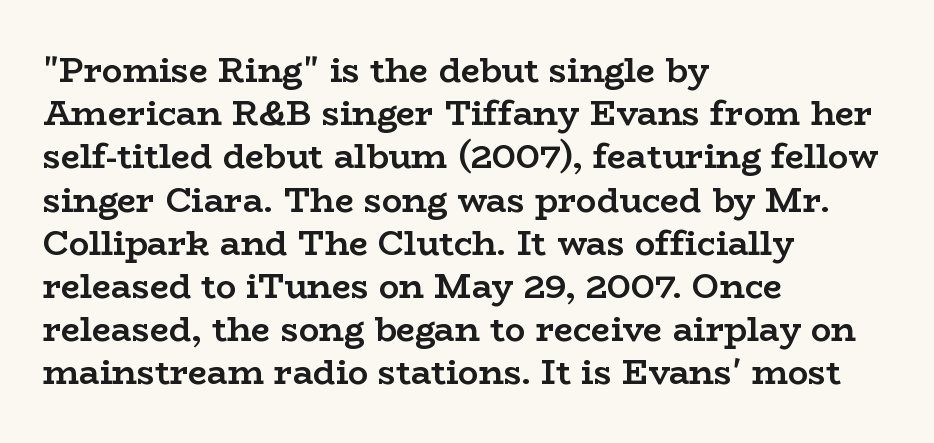
Plain, unruled lines of type. Vertical spacing — default. You can tell it's not italic because the verticals are truly vertical. The letters advance in unequal steps, a hallmark of proportional type. Emphasis by weight is at full strength: bold. Is this a sans? No — the strokes have serifs.
